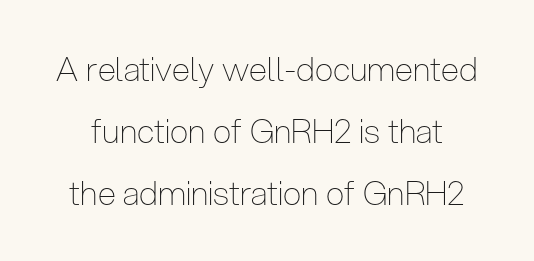
The image shows 33 px thin, condensed sans-serif type, upright; set line spacing 1.88x, normal letter spacing, not underlined; low stroke contrast and a medium x-height.
